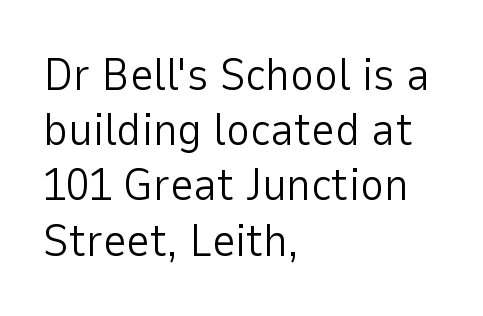
Each stroke keeps to a modest, everyday thickness or less. In terms of letterspacing, this is plain default setting. Do the characters align in a grid? No, the font is proportional. Italic? Not at all — the glyphs are vertical. This sample uses a sans-serif face. The rag falls on the right side of this text block.
